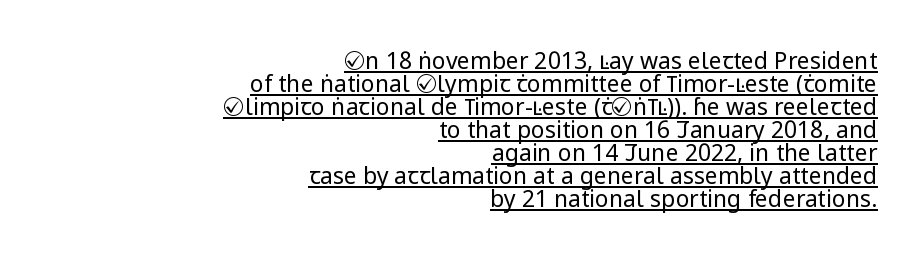
This sample trades vertical openness for compactness between lines. This rendering leaves character spacing at its baseline value. Typeset ragged left — the right edge is the straight one. Vertical strokes here are truly vertical. Weight: in the light-to-regular range. This is underlined copy, the kind a proofreader might mark for attention.
